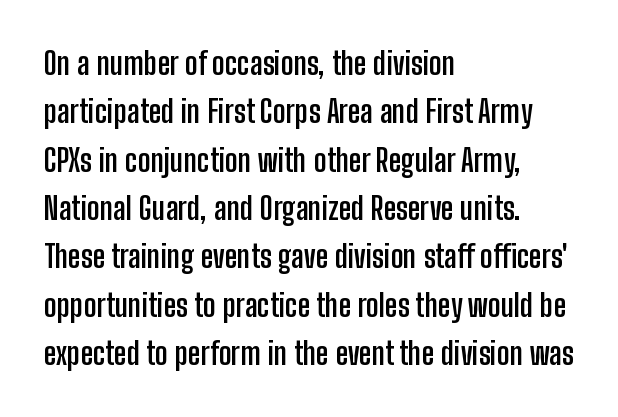
These lines were composed using upright roman letters. Whoever set this chose a conventional vertical rhythm. Grotesque or geometric, the face here clearly has no serifs. Here the designer chose a conventional face with non-uniform glyph widths.
